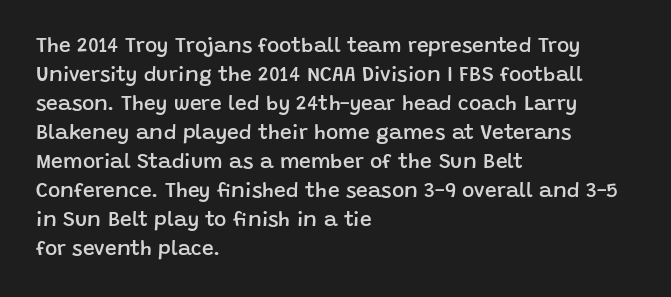
The image shows 21 px text type, upright; set left-aligned, normal line spacing (1.38x), normal letter spacing, not underlined.
